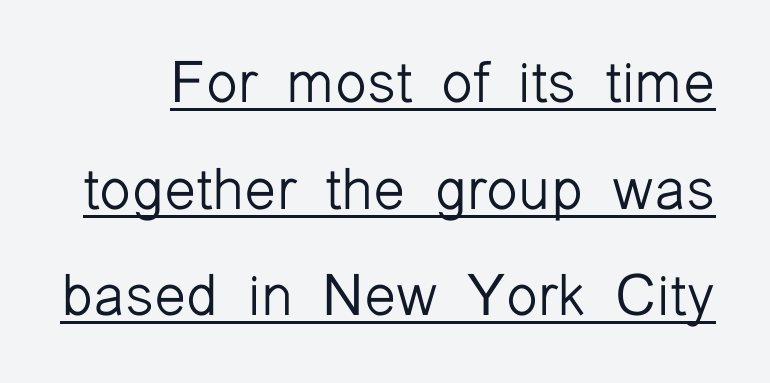
{"serif": "no", "italic": "no", "bold": "no", "weight": "light", "width": "normal", "stroke_contrast": "low", "x_height": "medium", "monospaced": "no", "underline": "yes", "line_spacing_ratio": 1.84, "letter_spacing": "normal", "letter_spacing_em": 0.0, "glyph_px": 58}
